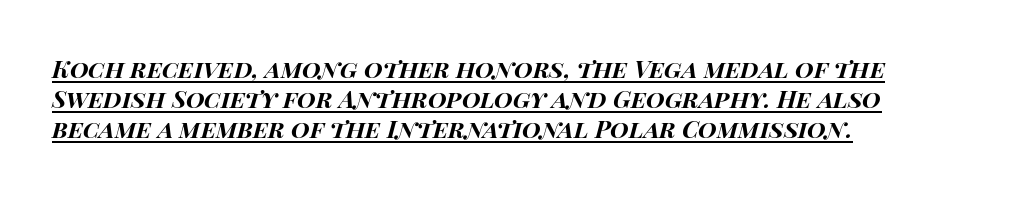
The image shows 24 px bold type, italic (leaning right); set left-aligned, line spacing 1.24x, normal letter spacing, underlined.
